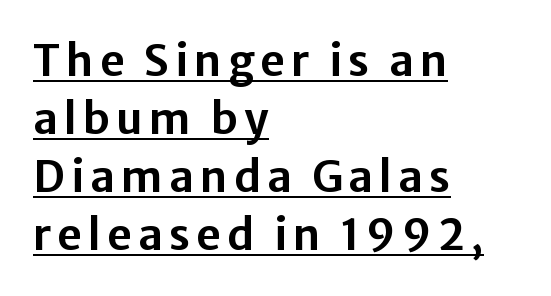
{"serif": "no", "italic": "no", "width": "normal", "stroke_contrast": "low", "x_height": "medium", "monospaced": "no", "underline": "yes", "align": "left", "line_spacing": "normal", "line_spacing_ratio": 1.35, "glyph_px": 43}
